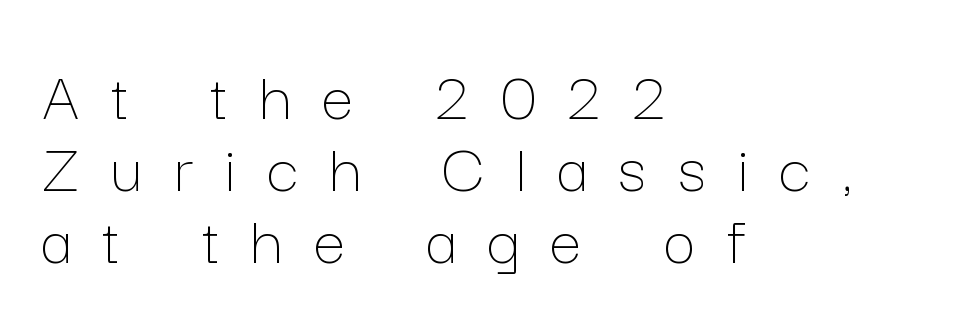
Casual observation: everything's shoved over to the left. This is not heavy type; no bold has been used. Letters rest on an invisible, unmarked baseline. Style check: upright. Short note: letters widely spaced. Think of a printed novel: that variable character pitch is what you see here.
